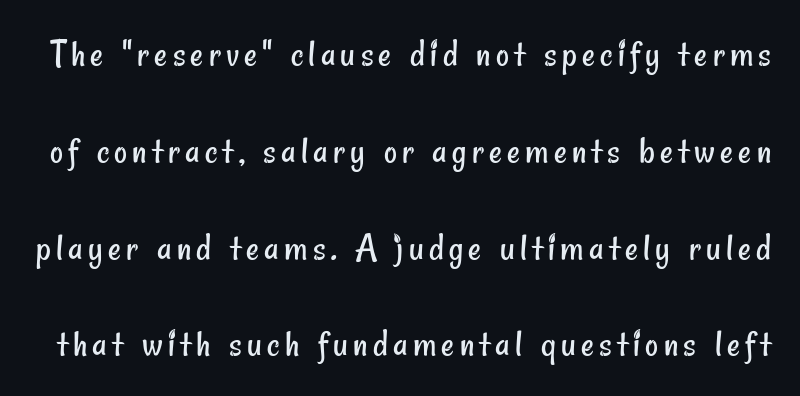
Q: Is the text bold? A: No.
Q: Is the typeface a serif or a sans-serif typeface? A: Sans-serif.
Q: Is the text underlined? A: No.
Q: Is the spacing between lines tight, normal or loose? A: Loose.
Q: Width (condensed, normal, or wide)? A: Condensed.
Q: Stroke contrast? A: Low.
Q: x-height? A: Small.
Q: Monospaced? A: No.
